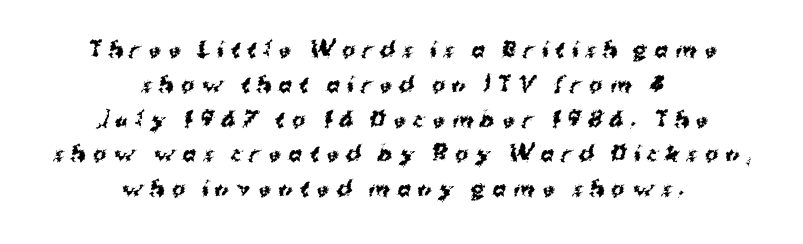
The image shows 20 px bold type; set centered, line spacing 1.74x, unusually wide letter spacing (+0.36 em), not underlined.
